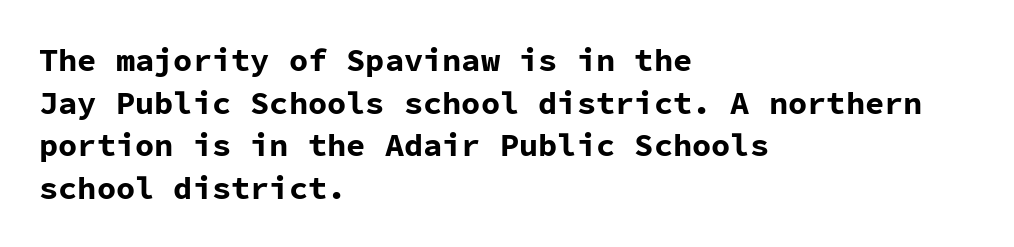
Q: Is the text bold? A: Yes.
Q: Is the text italic (slanted)? A: No, it is upright.
Q: Is the typeface a serif or a sans-serif typeface? A: Sans-serif.
Q: Is the text underlined? A: No.
Q: How is the paragraph aligned? A: Left-aligned.
Q: Is the spacing between letters normal or unusually wide? A: Normal.
Q: Is the spacing between lines tight, normal or loose? A: Normal.
Q: Width (condensed, normal, or wide)? A: Normal.
Q: Stroke contrast? A: Low.
Q: x-height? A: Medium.
Q: Monospaced? A: Yes.
